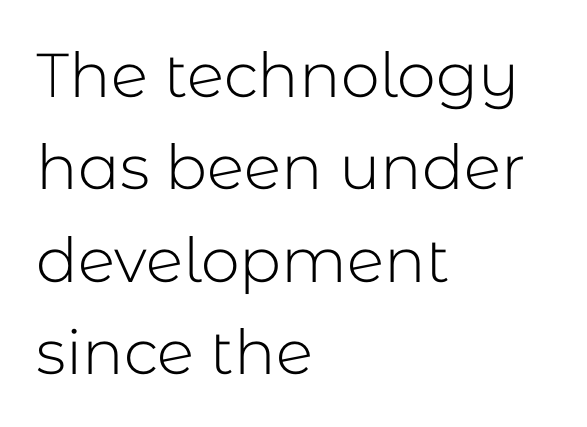
{"serif": "no", "italic": "no", "bold": "no", "weight": "light", "width": "normal", "stroke_contrast": "low", "x_height": "medium", "monospaced": "no", "underline": "no", "align": "left", "line_spacing": "normal", "line_spacing_ratio": 1.49, "letter_spacing": "normal", "letter_spacing_em": 0.0, "glyph_px": 62}
